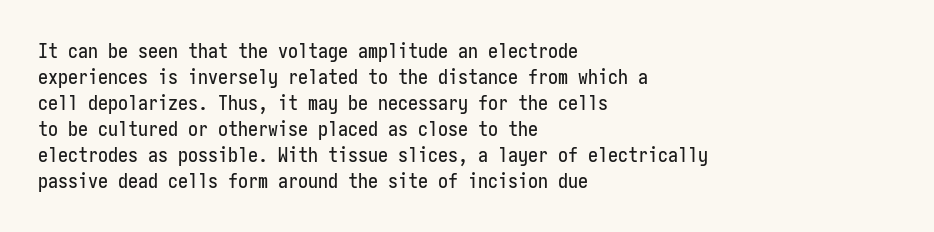
The image shows 20 px text type, upright; set left-aligned, normal line spacing (1.3x), normal letter spacing, not underlined.
